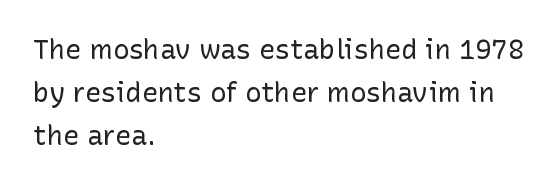
{"italic": "no", "bold": "no", "underline": "no", "align": "left", "line_spacing": "normal", "line_spacing_ratio": 1.59, "letter_spacing": "normal", "letter_spacing_em": 0.0, "glyph_px": 27}
